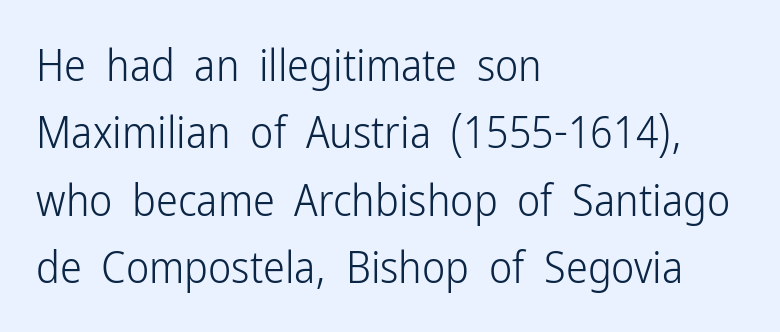
{"serif": "no", "italic": "no", "bold": "no", "weight": "light", "width": "condensed", "stroke_contrast": "low", "x_height": "medium", "monospaced": "no", "underline": "no", "align": "left", "line_spacing": "normal", "line_spacing_ratio": 1.53, "letter_spacing": "normal", "letter_spacing_em": 0.0, "glyph_px": 44}
